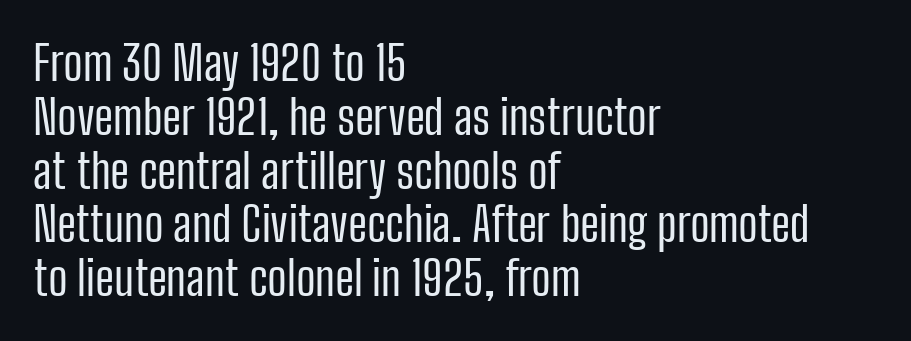
{"serif": "no", "italic": "no", "bold": "no", "weight": "regular", "width": "condensed", "stroke_contrast": "low", "x_height": "medium", "monospaced": "no", "underline": "no", "align": "left", "line_spacing": "tight", "line_spacing_ratio": 1.12, "letter_spacing": "normal", "letter_spacing_em": 0.0, "glyph_px": 48}
